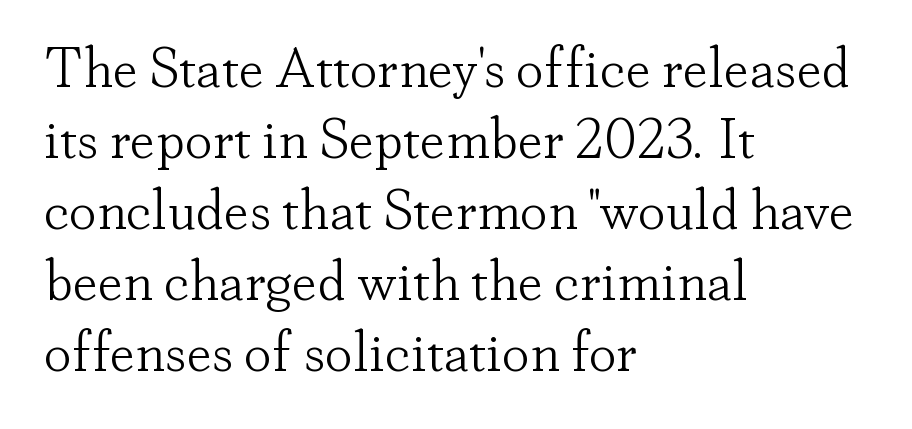
This sample is left-justified, so line endings fall wherever the words run out. Do the characters align in a grid? No, the font is proportional. Serifs: yes, visible at the terminals of the letterforms. The specimen reads as upright at a glance. Caption: face not bold, strokes unweighted.
